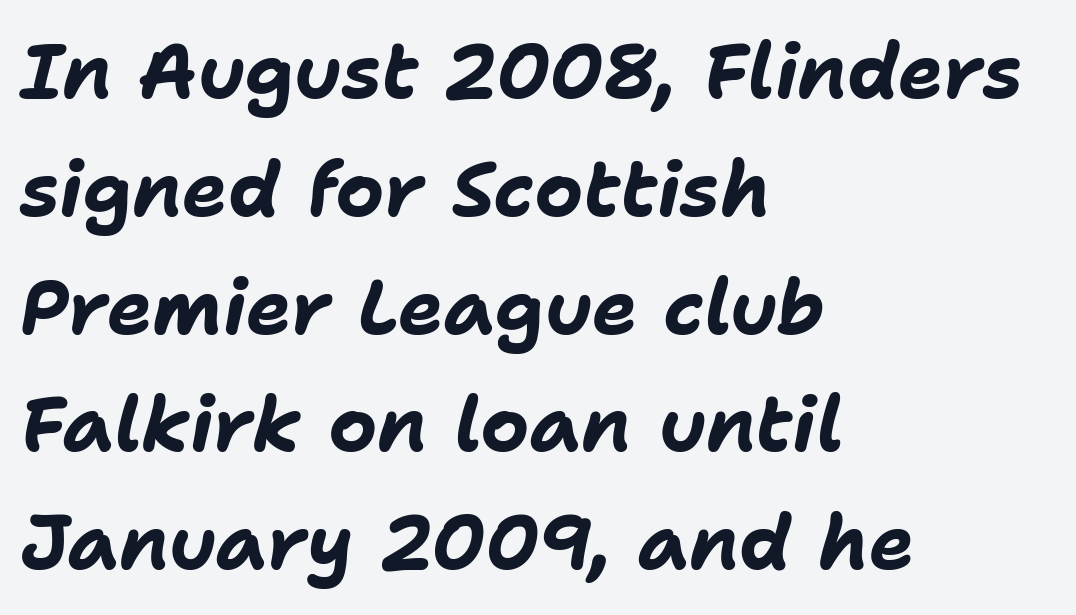
Q: Is the text bold? A: Yes.
Q: Is the text italic (slanted)? A: Yes, it leans right by about 11 degrees.
Q: Is the text underlined? A: No.
Q: How is the paragraph aligned? A: Left-aligned.
Q: Is the spacing between letters normal or unusually wide? A: Normal.
Q: Is the spacing between lines tight, normal or loose? A: Normal.
Q: Width (condensed, normal, or wide)? A: Normal.
Q: Stroke contrast? A: Low.
Q: x-height? A: Medium.
Q: Monospaced? A: No.
